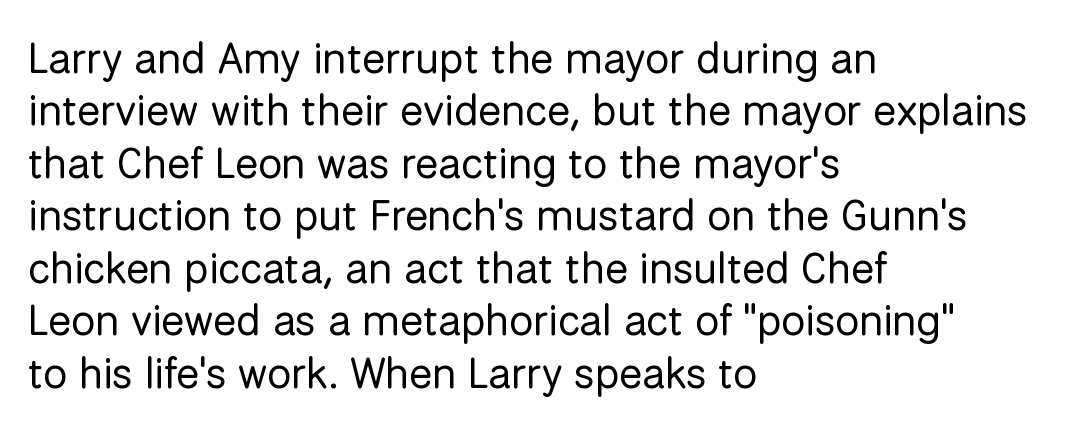
{"serif": "no", "italic": "no", "bold": "no", "weight": "regular", "width": "normal", "stroke_contrast": "low", "x_height": "medium", "monospaced": "no", "underline": "no", "align": "left", "line_spacing_ratio": 1.22, "letter_spacing": "normal", "letter_spacing_em": 0.0, "glyph_px": 43}
